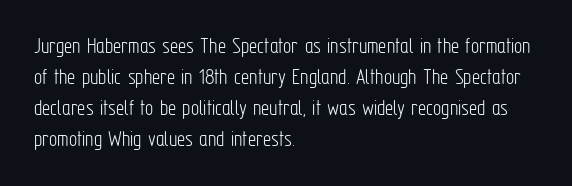
{"italic": "no", "bold": "no", "underline": "no", "align": "left", "line_spacing": "normal", "line_spacing_ratio": 1.35, "letter_spacing": "normal", "letter_spacing_em": 0.0, "glyph_px": 23}
